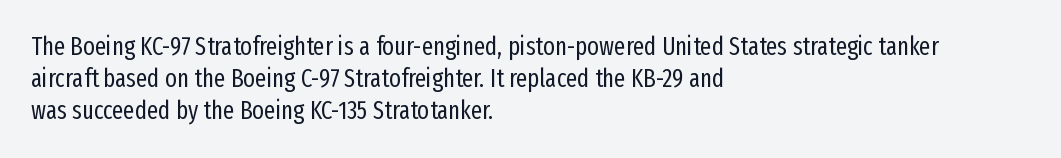
These lines keep a tight, regular rhythm from letter to letter. This sample is left-justified, so line endings fall wherever the words run out. The space between consecutive lines is moderate. Do the letters lean? They stand straight. The passage shown is not underscored anywhere. Stems and bowls with no extra thickness — not bold.
